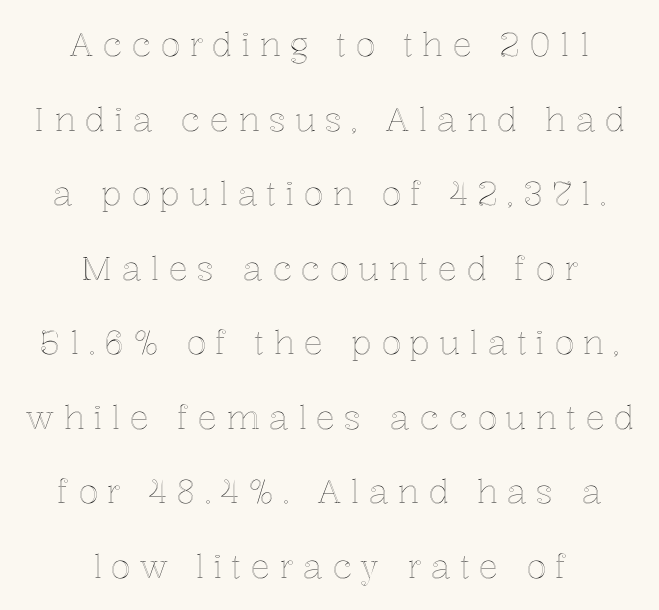
Q: Is the text italic (slanted)? A: No, it is upright.
Q: Is the text underlined? A: No.
Q: How is the paragraph aligned? A: Centered.
Q: Is the spacing between letters normal or unusually wide? A: Unusually wide.
Q: Is the spacing between lines tight, normal or loose? A: Loose.
Q: Width (condensed, normal, or wide)? A: Normal.
Q: x-height? A: Medium.
Q: Monospaced? A: No.
